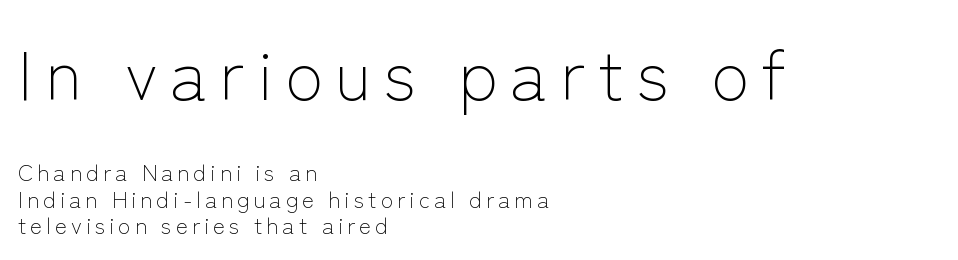
{"serif": "no", "italic": "no", "bold": "no", "weight": "light", "width": "normal", "stroke_contrast": "low", "x_height": "medium", "monospaced": "no", "underline": "no", "align": "left", "line_spacing": "tight", "line_spacing_ratio": 1.15, "larger_block": "first", "size_ratio": 3.04, "glyph_px": 70}
